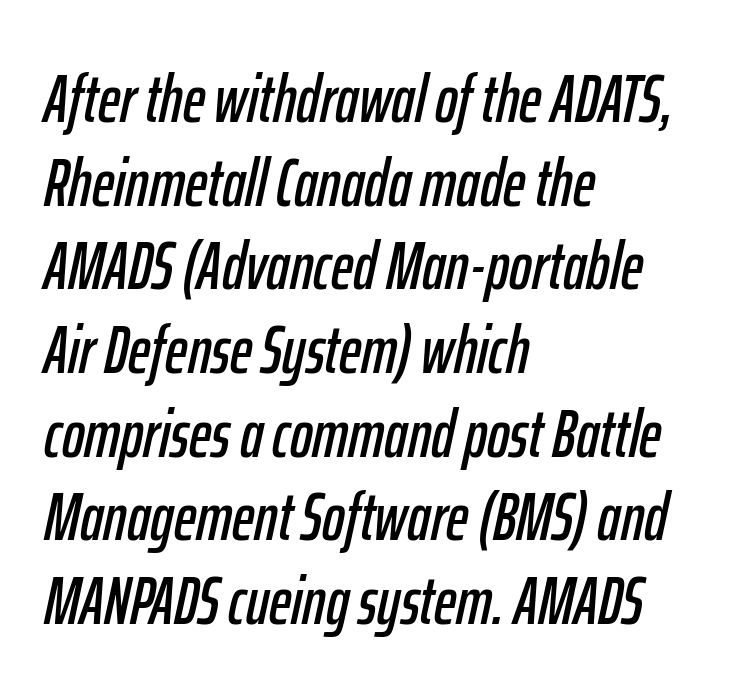
Q: Is the text italic (slanted)? A: Yes, it leans right by about 12 degrees.
Q: Is the text underlined? A: No.
Q: How is the paragraph aligned? A: Left-aligned.
Q: Is the spacing between letters normal or unusually wide? A: Normal.
Q: Width (condensed, normal, or wide)? A: Condensed.
Q: Stroke contrast? A: Low.
Q: x-height? A: Medium.
Q: Monospaced? A: No.
